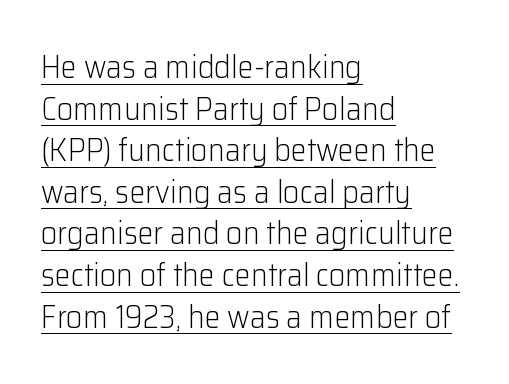
The image shows 32 px light sans-serif type, upright; set left-aligned, normal line spacing (1.3x), normal letter spacing, underlined; low stroke contrast and a medium x-height.
